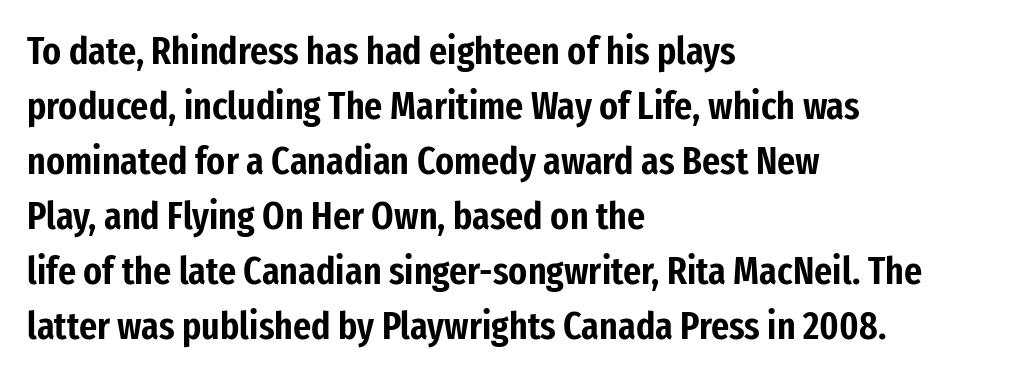
{"serif": "no", "italic": "no", "width": "condensed", "stroke_contrast": "low", "x_height": "medium", "monospaced": "no", "underline": "no", "align": "left", "line_spacing": "normal", "line_spacing_ratio": 1.41, "letter_spacing": "normal", "letter_spacing_em": 0.0, "glyph_px": 39}
